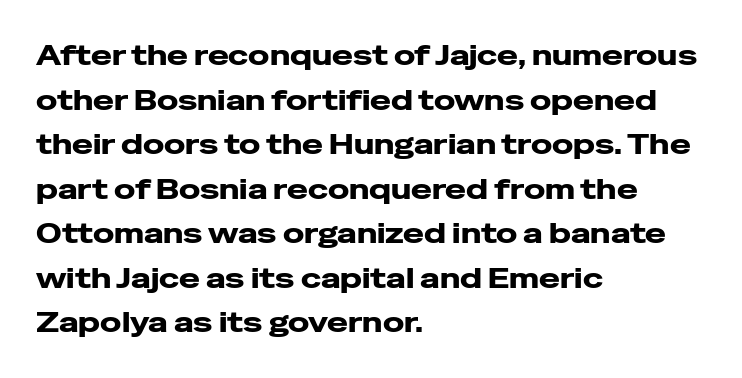
{"serif": "no", "italic": "no", "bold": "yes", "weight": "heavy", "width": "wide", "stroke_contrast": "low", "x_height": "medium", "monospaced": "no", "underline": "no", "align": "left", "line_spacing": "normal", "line_spacing_ratio": 1.59, "letter_spacing": "normal", "letter_spacing_em": 0.0, "glyph_px": 28}
